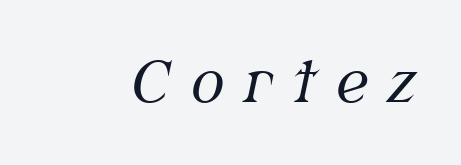
This sample has the flowing, uneven cadence of proportional lettering. In terms of letterform style, serifs are clearly present. Each word looks stretched out because of the extra space between its letters. No letter is thick-stroked: the sample isn't bold. Type without underlining.
